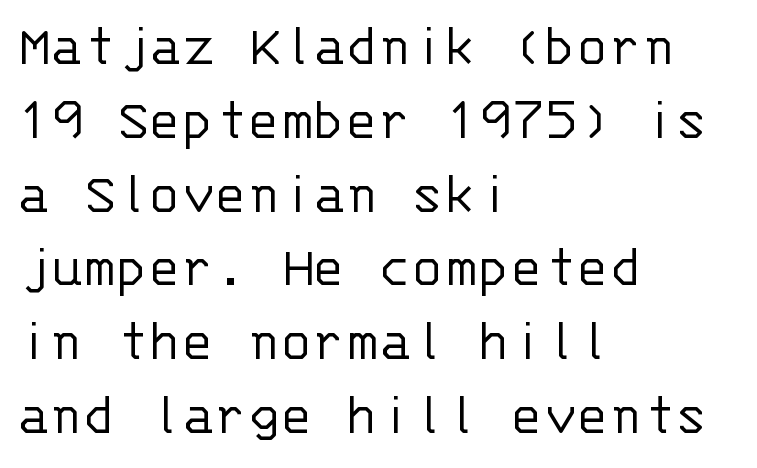
The rendering keeps characters at their native spacing. Line starts are locked; line ends wander. Think of a typewriter: that constant character pitch is what you see here. Nothing heavy about these letters — not bold at all. Glance below the letters and you will spot only blank space. The characters display no serif detailing; their extremities are plain.
